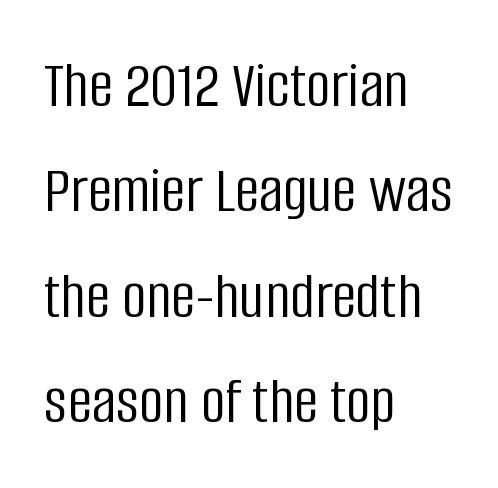
{"serif": "no", "italic": "no", "bold": "no", "weight": "light", "width": "condensed", "stroke_contrast": "low", "x_height": "large", "monospaced": "no", "underline": "no", "align": "left", "line_spacing": "normal", "line_spacing_ratio": 1.55, "letter_spacing": "normal", "letter_spacing_em": 0.0, "glyph_px": 68}
